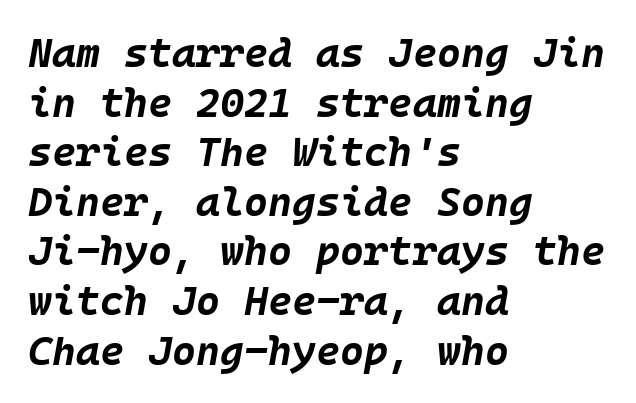
Q: Is the text bold? A: Yes.
Q: Is the text italic (slanted)? A: Yes, it leans right by about 10 degrees.
Q: Is the text underlined? A: No.
Q: How is the paragraph aligned? A: Left-aligned.
Q: Is the spacing between letters normal or unusually wide? A: Normal.
Q: Width (condensed, normal, or wide)? A: Normal.
Q: Stroke contrast? A: Low.
Q: x-height? A: Large.
